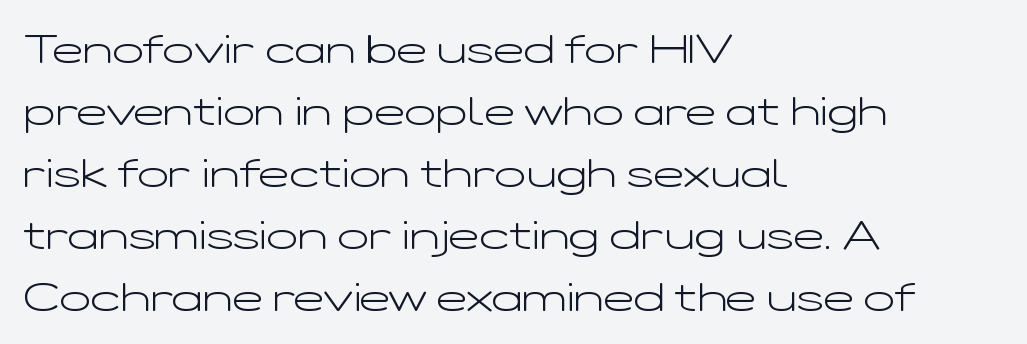
Q: Is the text bold? A: No.
Q: Is the text italic (slanted)? A: No, it is upright.
Q: Is the typeface a serif or a sans-serif typeface? A: Sans-serif.
Q: Is the text underlined? A: No.
Q: How is the paragraph aligned? A: Left-aligned.
Q: Is the spacing between letters normal or unusually wide? A: Normal.
Q: Is the spacing between lines tight, normal or loose? A: Normal.
Q: Width (condensed, normal, or wide)? A: Wide.
Q: Stroke contrast? A: Low.
Q: x-height? A: Medium.
Q: Monospaced? A: No.
